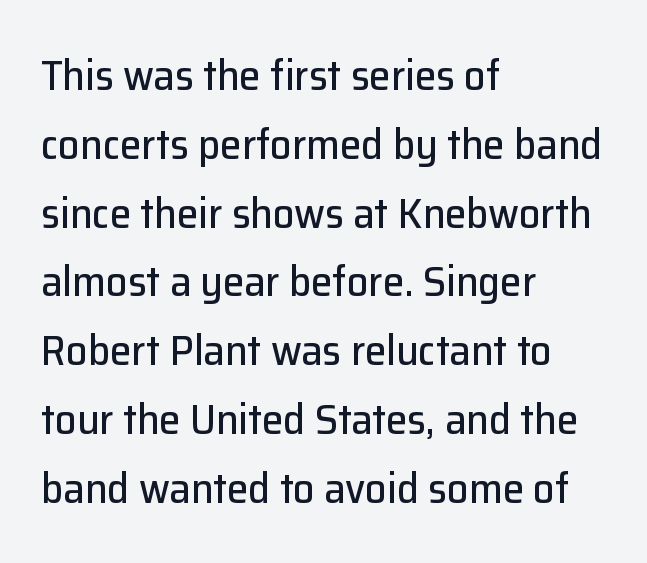
Q: Is the text italic (slanted)? A: No, it is upright.
Q: Is the typeface a serif or a sans-serif typeface? A: Sans-serif.
Q: Is the text underlined? A: No.
Q: How is the paragraph aligned? A: Left-aligned.
Q: Is the spacing between letters normal or unusually wide? A: Normal.
Q: Is the spacing between lines tight, normal or loose? A: Normal.
Q: Width (condensed, normal, or wide)? A: Normal.
Q: Stroke contrast? A: Low.
Q: x-height? A: Medium.
Q: Monospaced? A: No.
